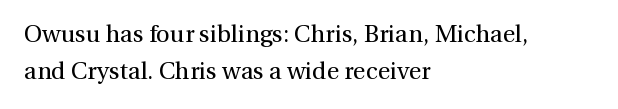
Vertical strokes here are truly vertical. Every row of glyphs begins at an identical x-position on the left. Between one letter and the next there's only the usual sliver of space. Only glyphs here, with clear space below each row.
